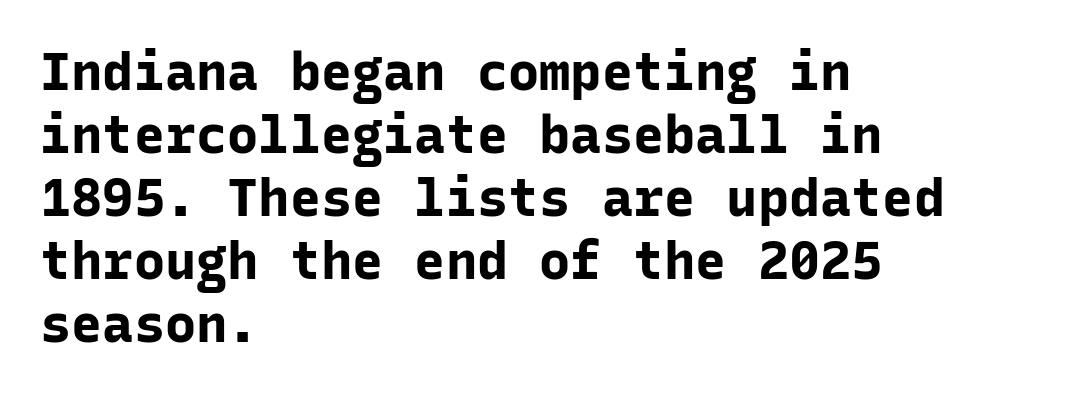
Compared with typical body copy, the letter spacing here is the same. Just letters on the line, the space beneath them empty. Note the uniform advance width — an 'i' takes as much space as an 'm'. I'd call this a sans setting — the letters go barefoot. Characters remain perfectly vertical along every line.
